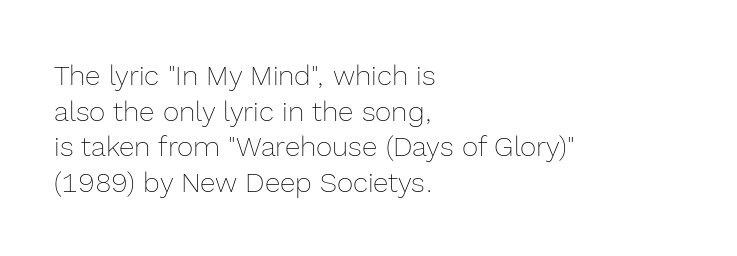
Q: Is the text bold? A: No.
Q: Is the text italic (slanted)? A: No, it is upright.
Q: Is the text underlined? A: No.
Q: How is the paragraph aligned? A: Left-aligned.
Q: Is the spacing between letters normal or unusually wide? A: Normal.
Q: Is the spacing between lines tight, normal or loose? A: Normal.
Q: Width (condensed, normal, or wide)? A: Normal.
Q: x-height? A: Medium.
Q: Monospaced? A: No.
